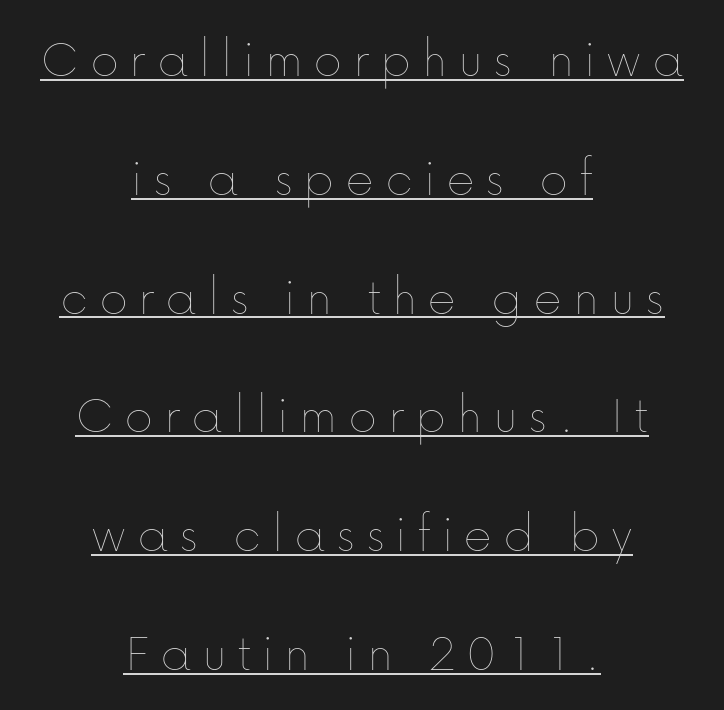
The image shows 55 px thin type, upright; set centered, loose line spacing (2.16x), underlined; low stroke contrast and a medium x-height.
